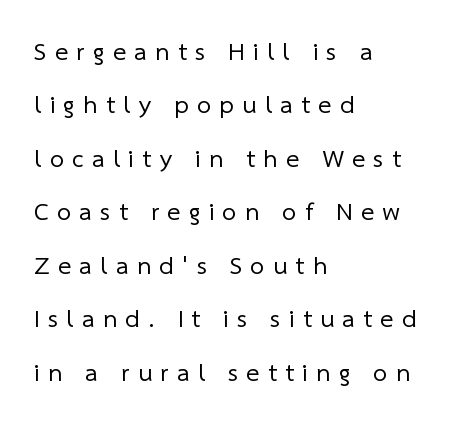
{"bold": "no", "underline": "no", "align": "left", "line_spacing": "loose", "line_spacing_ratio": 2.14, "letter_spacing": "wide", "letter_spacing_em": 0.34, "glyph_px": 25}
